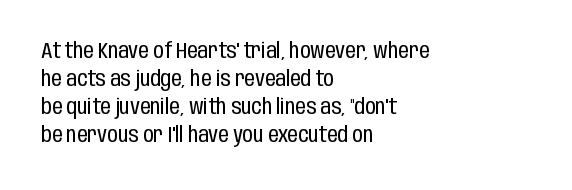
Q: Is the text bold? A: No.
Q: Is the text italic (slanted)? A: No, it is upright.
Q: Is the text underlined? A: No.
Q: How is the paragraph aligned? A: Left-aligned.
Q: Is the spacing between letters normal or unusually wide? A: Normal.
Q: Is the spacing between lines tight, normal or loose? A: Normal.
